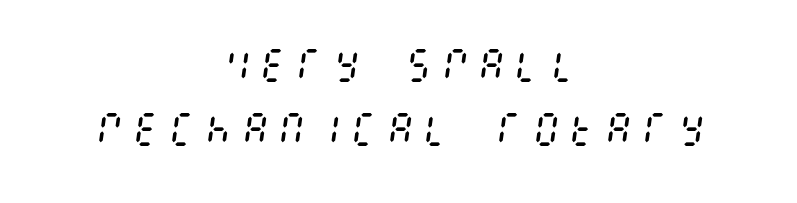
Each stroke keeps to a modest, everyday thickness or less. Beneath every word, the page is bare. Yep, that's italic — everything's leaning. Alignment: centered. Substantial extra tracking has been applied to these lines.
